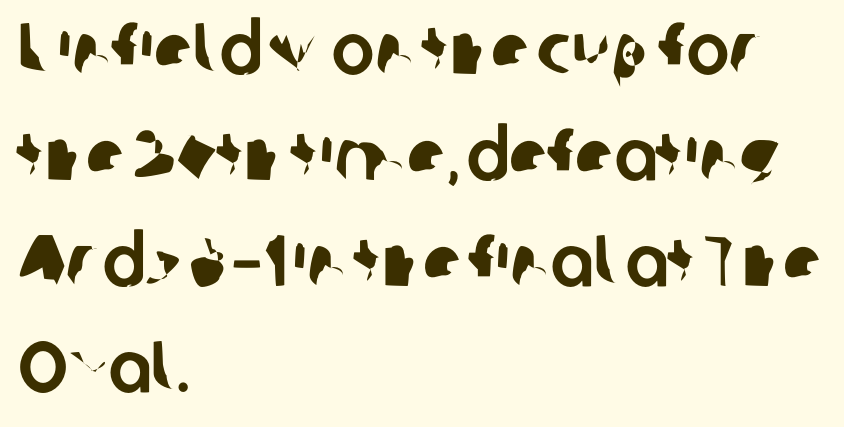
Letter spacing: default. Teacher's note: observe the even left margin — that is flush-left alignment. This block has exactly the height ordinary leading produces. Think of a printed novel: that variable character pitch is what you see here. Honestly, there is no underline to notice here at all.
